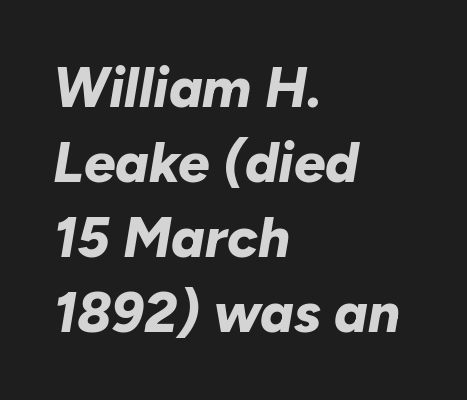
Letter spacing: default. Regarding leading, the lines here are spaced in the standard way. These lines are rendered in a variable-pitch font. What weight is shown? A full bold with thick strokes. The lines are quadded left. The text carries the slant typical of an italic or oblique font.
